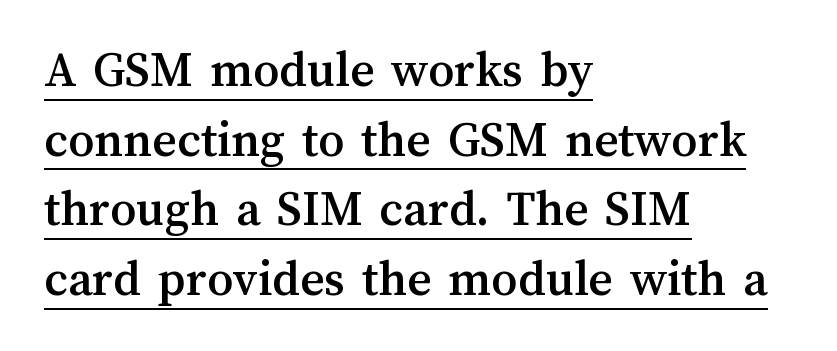
Q: Is the text italic (slanted)? A: No, it is upright.
Q: Is the text underlined? A: Yes.
Q: How is the paragraph aligned? A: Left-aligned.
Q: Is the spacing between letters normal or unusually wide? A: Normal.
Q: Is the spacing between lines tight, normal or loose? A: Normal.
Q: Width (condensed, normal, or wide)? A: Normal.
Q: Stroke contrast? A: Medium.
Q: x-height? A: Medium.
Q: Monospaced? A: No.
